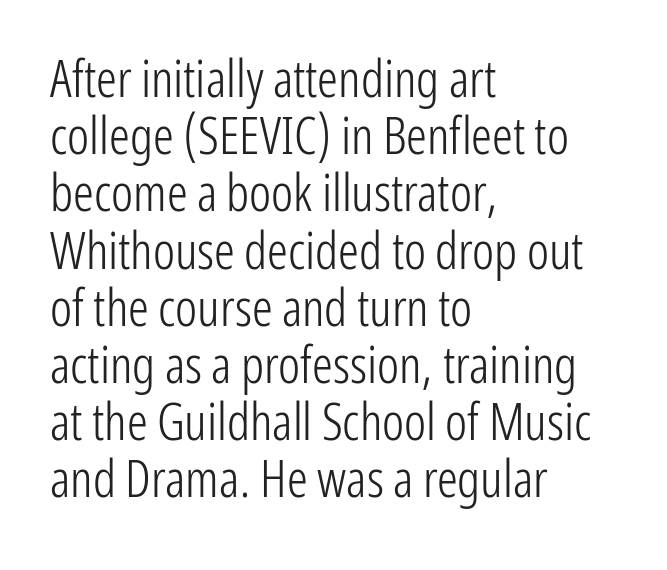
Q: Is the text bold? A: No.
Q: Is the text italic (slanted)? A: No, it is upright.
Q: Is the typeface a serif or a sans-serif typeface? A: Sans-serif.
Q: Is the text underlined? A: No.
Q: How is the paragraph aligned? A: Left-aligned.
Q: Is the spacing between letters normal or unusually wide? A: Normal.
Q: Is the spacing between lines tight, normal or loose? A: Tight.
Q: Width (condensed, normal, or wide)? A: Condensed.
Q: Stroke contrast? A: Low.
Q: x-height? A: Medium.
Q: Monospaced? A: No.
